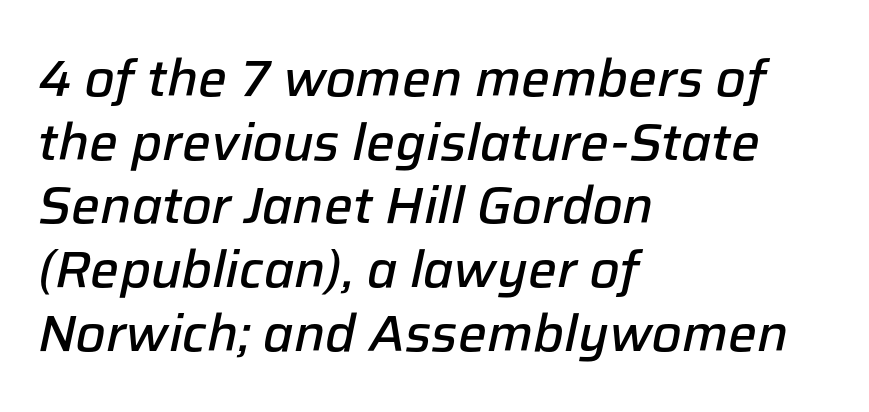
Descenders are the only things crossing below the line. Characters are canted at an angle relative to the baseline's perpendicular. This sample keeps an unexceptional amount of space between lines. The face used here is a semibold: visibly heavier than regular, lighter than bold. The passage shown is typed in a proportional face where columns would drift.
